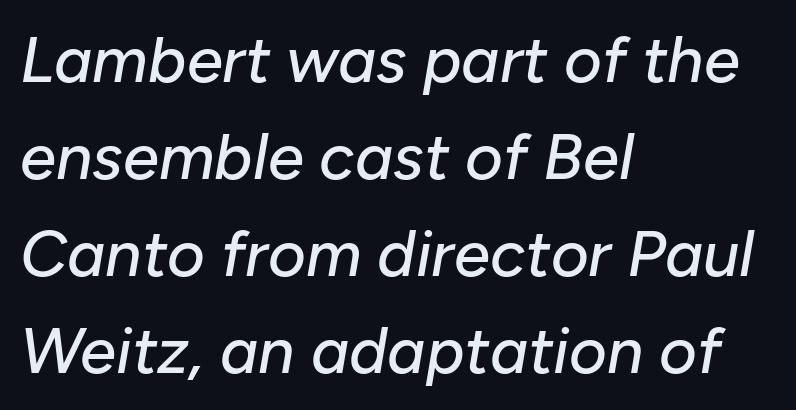
The image shows 65 px text type, italic (leaning right); set left-aligned, normal line spacing (1.49x), normal letter spacing, not underlined; low stroke contrast and a medium x-height.
